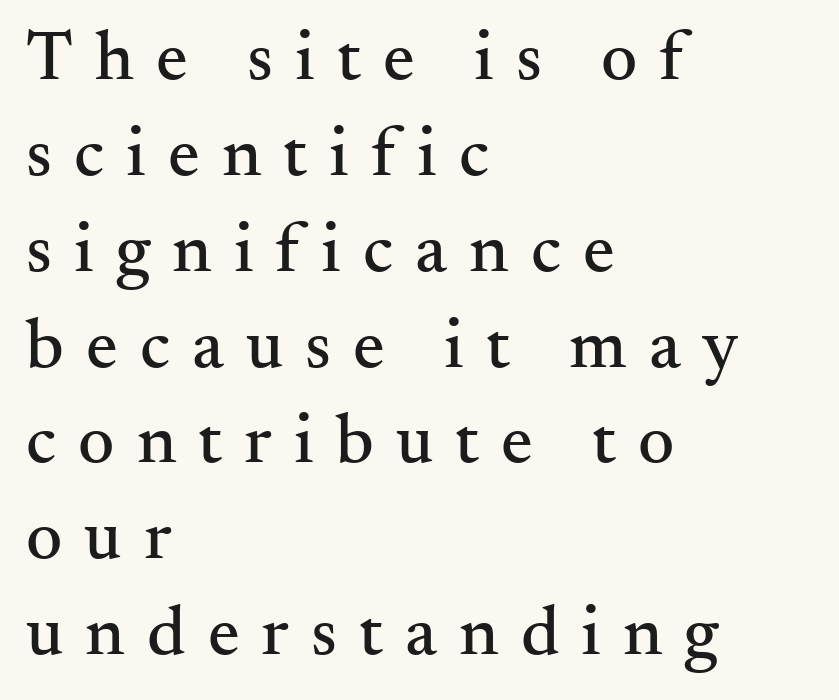
The image shows 71 px serif type, upright; set left-aligned, normal line spacing (1.35x), unusually wide letter spacing (+0.31 em), not underlined; medium stroke contrast and a small x-height.
